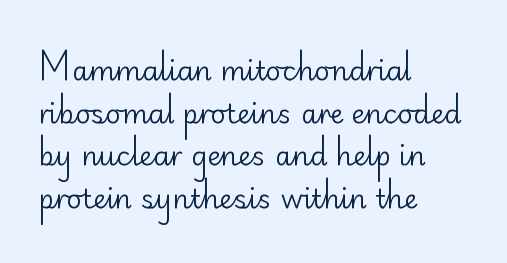
The ragged edge is on the right, which tells us the setting is flush left. Vertical strokes here are truly vertical. Heaviness? Minimal to ordinary, like unemphasized prose. Lines of text with bare space underneath.
